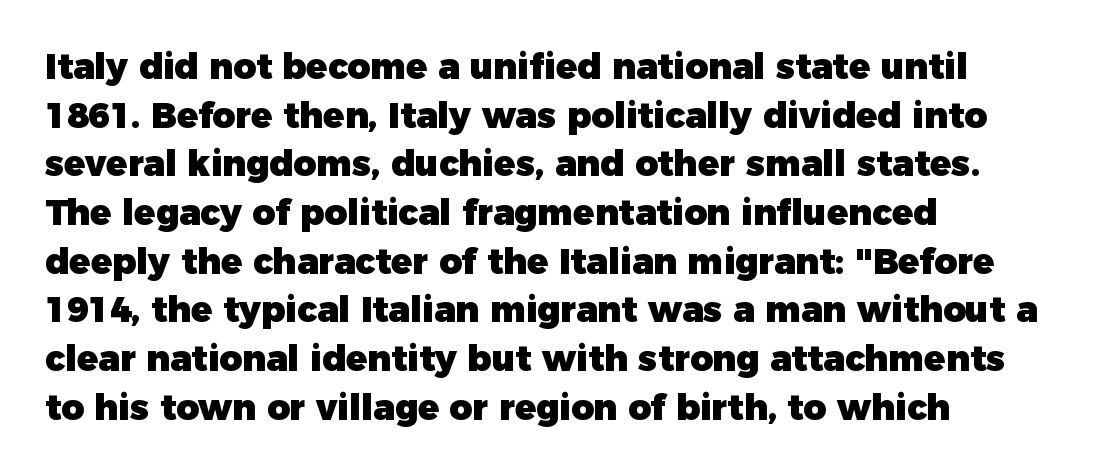
The image shows 35 px heavy sans-serif type, upright; set left-aligned, normal line spacing (1.39x), normal letter spacing, not underlined; low stroke contrast and a medium x-height.
